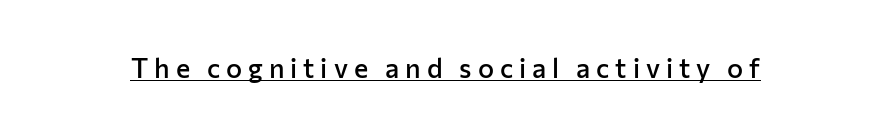
The image shows 27 px text type, upright; set unusually wide letter spacing (+0.22 em), underlined.
